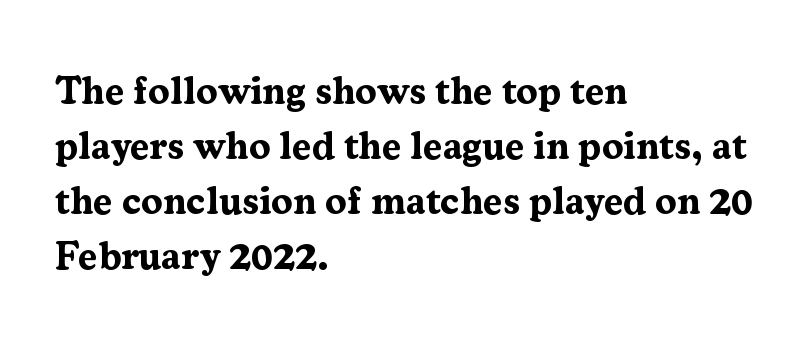
The image shows 39 px bold serif type, upright; set left-aligned, normal line spacing (1.41x), normal letter spacing, not underlined; medium stroke contrast and a medium x-height.
